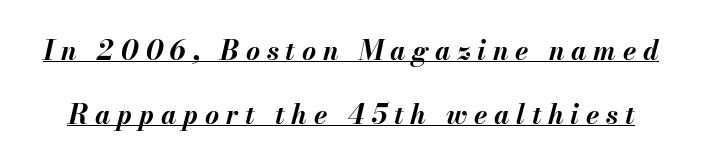
The image shows 27 px bold type, italic (leaning right); set loose line spacing (2.38x), unusually wide letter spacing (+0.25 em), underlined.
